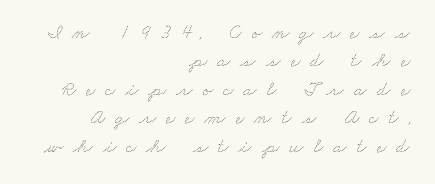
Q: Is the text bold? A: No.
Q: Is the text underlined? A: No.
Q: How is the paragraph aligned? A: Right-aligned.
Q: Is the spacing between letters normal or unusually wide? A: Unusually wide.
Q: Is the spacing between lines tight, normal or loose? A: Normal.
